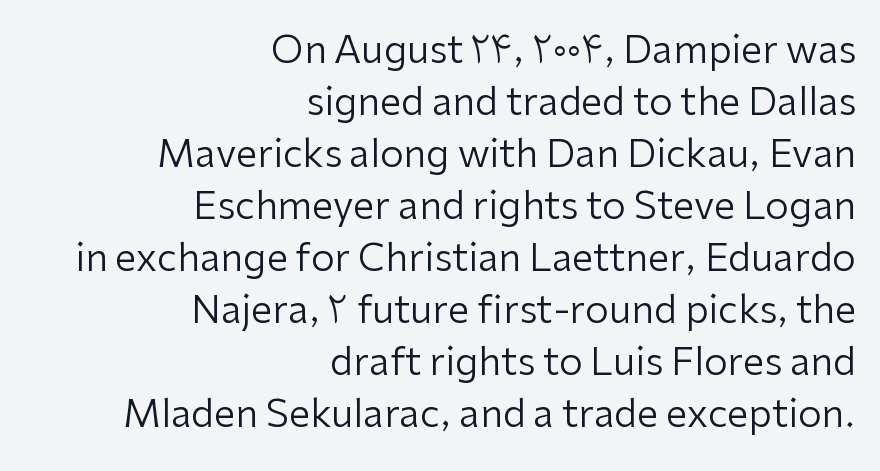
Q: Is the text bold? A: No.
Q: Is the text italic (slanted)? A: No, it is upright.
Q: Is the typeface a serif or a sans-serif typeface? A: Sans-serif.
Q: Is the text underlined? A: No.
Q: How is the paragraph aligned? A: Right-aligned.
Q: Is the spacing between letters normal or unusually wide? A: Normal.
Q: Is the spacing between lines tight, normal or loose? A: Normal.
Q: Width (condensed, normal, or wide)? A: Normal.
Q: Stroke contrast? A: Low.
Q: x-height? A: Medium.
Q: Monospaced? A: No.
